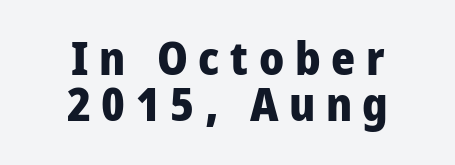
Leading is clearly below the norm, producing a dense column. The passage shown has open, widely tracked lettering throughout. The passage is arranged like a title page — every line centered. The letters stand straight up with perfectly vertical stems.
